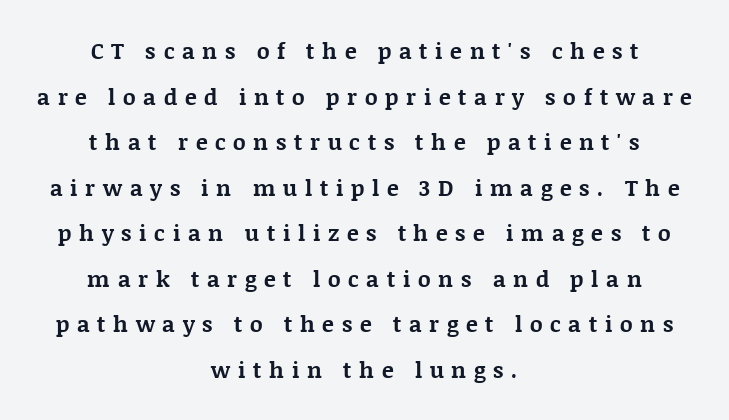
Bare-footed words on every line. The text block is weighted toward neither margin, spreading evenly from the middle. If you drew a line through each stem, it would be perfectly vertical. Substantial extra tracking has been applied to these lines.
